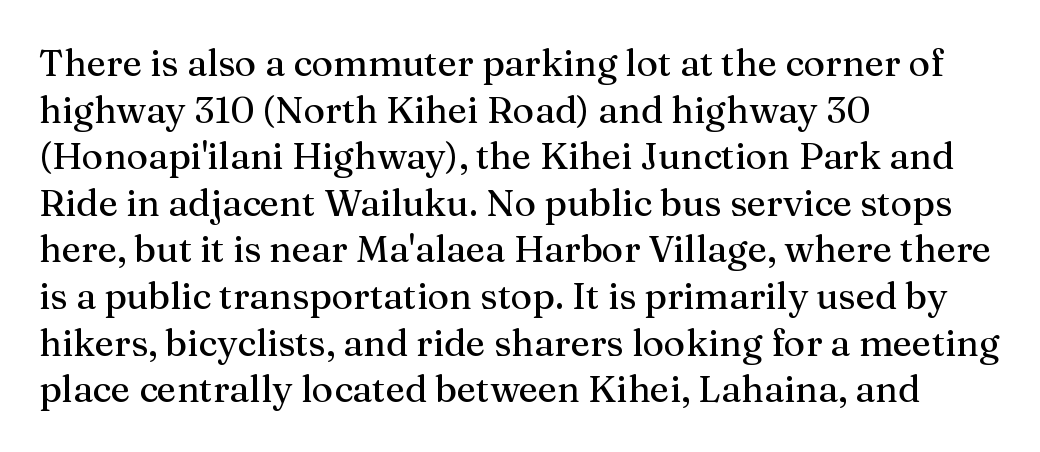
A normal amount of white space separates one row of letters from the next. Spacing between characters is what you'd get straight out of the box. When letters stand straight like this, we call the style roman or upright. Quick note: underline off.
